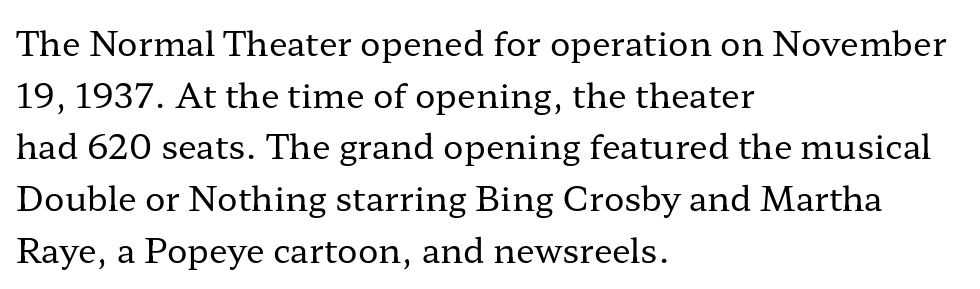
Q: Is the text bold? A: No.
Q: Is the text italic (slanted)? A: No, it is upright.
Q: Is the typeface a serif or a sans-serif typeface? A: Serif.
Q: Is the text underlined? A: No.
Q: How is the paragraph aligned? A: Left-aligned.
Q: Is the spacing between letters normal or unusually wide? A: Normal.
Q: Is the spacing between lines tight, normal or loose? A: Normal.
Q: Width (condensed, normal, or wide)? A: Wide.
Q: Stroke contrast? A: Low.
Q: x-height? A: Medium.
Q: Monospaced? A: No.
